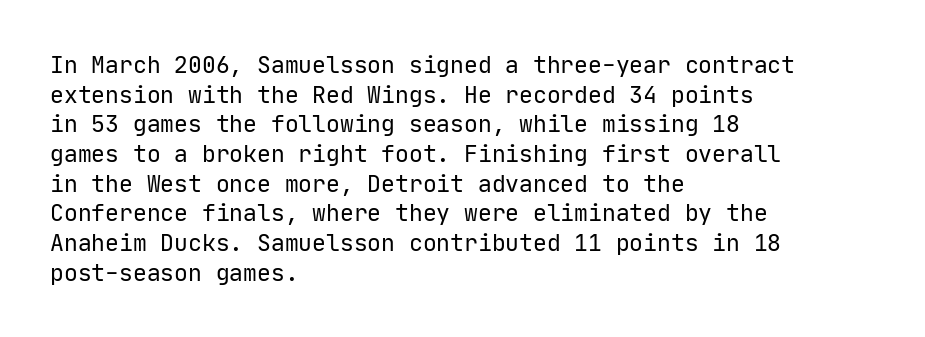
Q: Is the text bold? A: No.
Q: Is the text italic (slanted)? A: No, it is upright.
Q: Is the text underlined? A: No.
Q: How is the paragraph aligned? A: Left-aligned.
Q: Is the spacing between letters normal or unusually wide? A: Normal.
Q: Is the spacing between lines tight, normal or loose? A: Normal.
